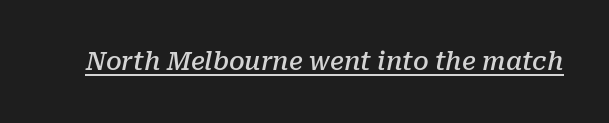
The image shows 25 px text type, italic (leaning right); set normal letter spacing, underlined.
